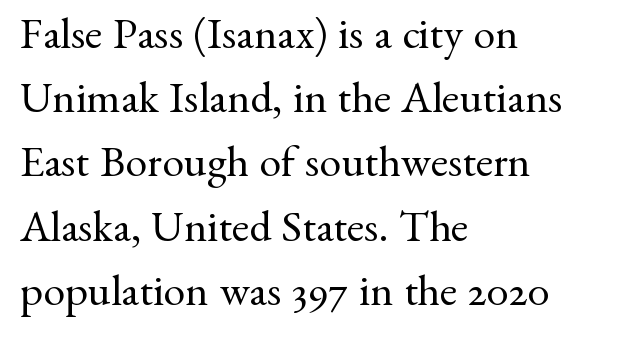
{"serif": "yes", "italic": "no", "bold": "no", "weight": "regular", "width": "normal", "stroke_contrast": "medium", "x_height": "small", "monospaced": "no", "underline": "no", "align": "left", "line_spacing": "normal", "line_spacing_ratio": 1.46, "letter_spacing": "normal", "letter_spacing_em": 0.0, "glyph_px": 44}
